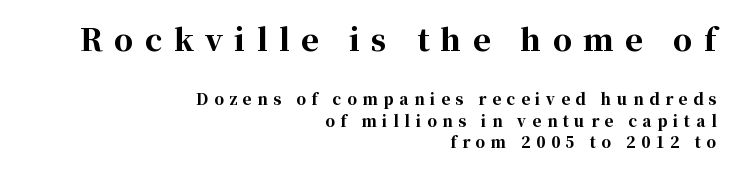
Q: Is the text bold? A: Yes.
Q: Is the text italic (slanted)? A: No, it is upright.
Q: Is the typeface a serif or a sans-serif typeface? A: Serif.
Q: Is the text underlined? A: No.
Q: How is the paragraph aligned? A: Right-aligned.
Q: Is the spacing between letters normal or unusually wide? A: Unusually wide.
Q: Is the spacing between lines tight, normal or loose? A: Normal.
Q: Which block of text is set in a larger size, the first (top) or the second (bottom)? A: The first (top) one.
Q: Width (condensed, normal, or wide)? A: Normal.
Q: Stroke contrast? A: High.
Q: x-height? A: Medium.
Q: Monospaced? A: No.
